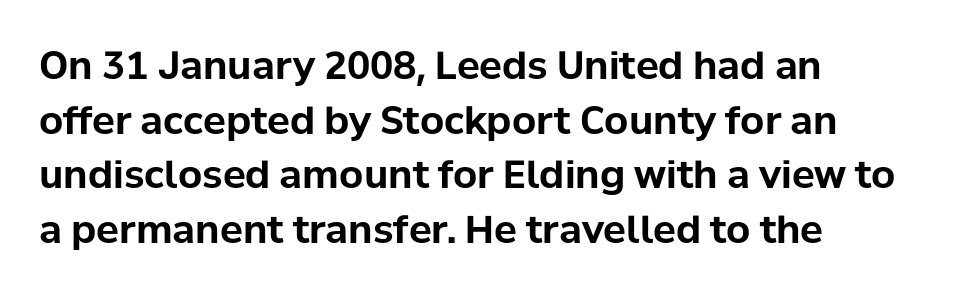
Honestly, there is no underline to notice here at all. Chunky letters — that's bold for sure. Teacher's note: observe the even left margin — that is flush-left alignment. Observe the ordinary spacing: letters are neighbours, not strangers.
